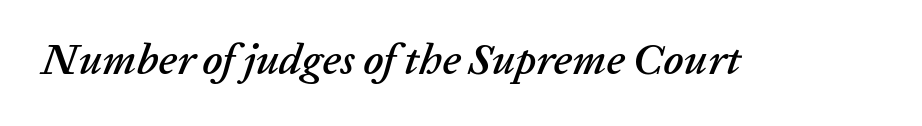
Q: Is the text italic (slanted)? A: Yes, it leans right by about 20 degrees.
Q: Is the text underlined? A: No.
Q: Is the spacing between letters normal or unusually wide? A: Normal.
Q: Width (condensed, normal, or wide)? A: Normal.
Q: Stroke contrast? A: Low.
Q: x-height? A: Medium.
Q: Monospaced? A: No.
